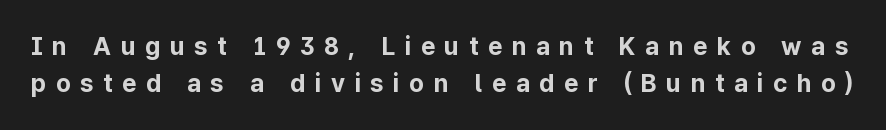
The image shows 25 px bold type, upright; set normal line spacing (1.47x), unusually wide letter spacing (+0.38 em), not underlined.
